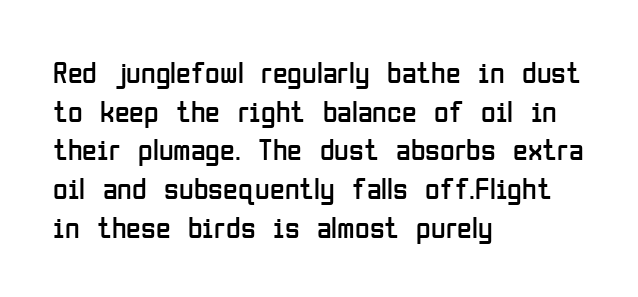
The image shows 30 px regular-weight, condensed sans-serif type, upright; set left-aligned, normal line spacing (1.29x), normal letter spacing, not underlined; low stroke contrast and a medium x-height.
